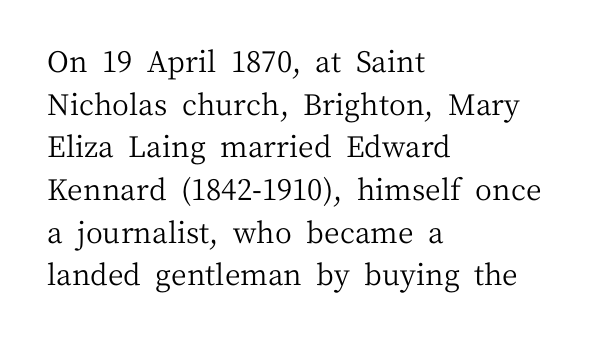
{"serif": "yes", "italic": "no", "bold": "no", "weight": "regular", "width": "normal", "stroke_contrast": "medium", "x_height": "medium", "monospaced": "no", "underline": "no", "align": "left", "line_spacing": "normal", "line_spacing_ratio": 1.47, "letter_spacing": "normal", "letter_spacing_em": 0.0, "glyph_px": 29}
